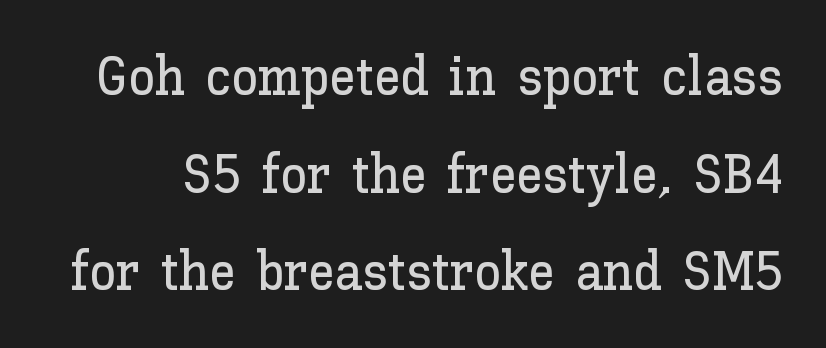
Descenders hang freely into open space. The axis of the letterforms is exactly vertical. The type is set solid horizontally, with unmodified tracking. A typesetter would call this proportional, since set widths differ per character.
